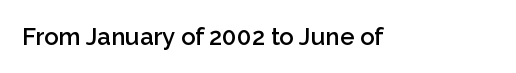
Q: Is the text bold? A: Semi-bold.
Q: Is the text italic (slanted)? A: No, it is upright.
Q: Is the text underlined? A: No.
Q: Is the spacing between letters normal or unusually wide? A: Normal.
